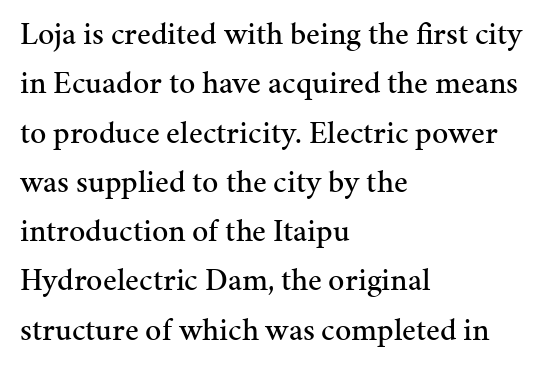
{"serif": "yes", "italic": "no", "width": "normal", "stroke_contrast": "medium", "x_height": "medium", "monospaced": "no", "underline": "no", "align": "left", "line_spacing": "normal", "line_spacing_ratio": 1.54, "letter_spacing": "normal", "letter_spacing_em": 0.0, "glyph_px": 32}
